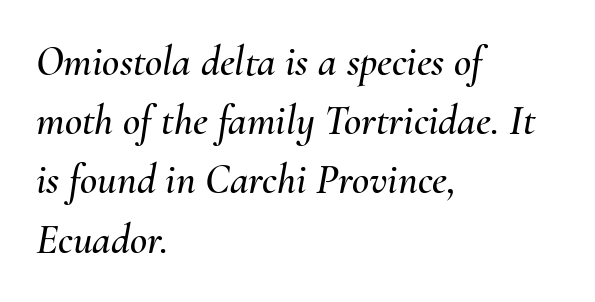
Q: Is the text italic (slanted)? A: Yes, it leans right by about 10 degrees.
Q: Is the text underlined? A: No.
Q: How is the paragraph aligned? A: Left-aligned.
Q: Is the spacing between letters normal or unusually wide? A: Normal.
Q: Is the spacing between lines tight, normal or loose? A: Normal.
Q: Width (condensed, normal, or wide)? A: Normal.
Q: Stroke contrast? A: Medium.
Q: x-height? A: Small.
Q: Monospaced? A: No.
